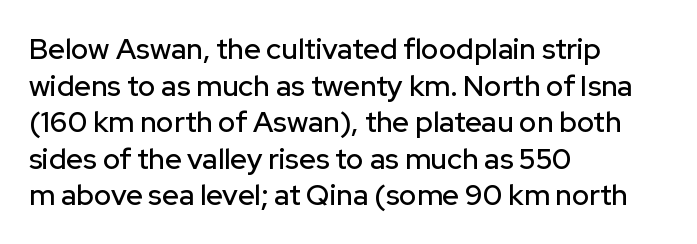
The image shows 29 px sans-serif type, upright; set left-aligned, normal line spacing (1.26x), normal letter spacing, not underlined; low stroke contrast and a medium x-height.
